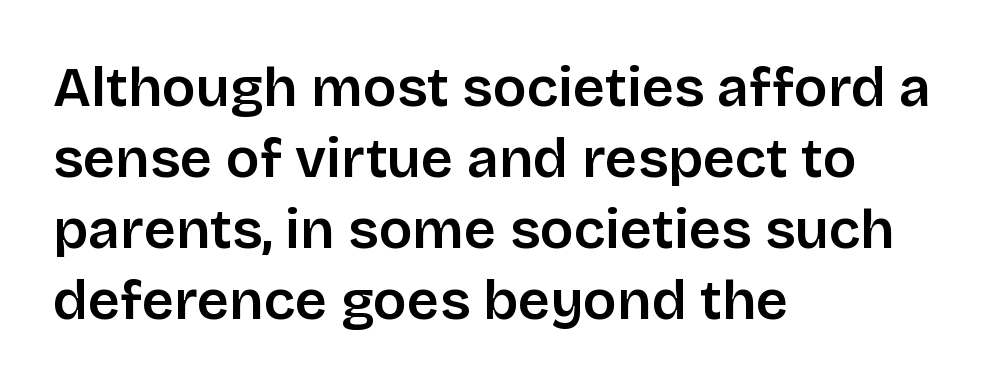
{"serif": "no", "italic": "no", "bold": "semi", "weight": "semibold", "width": "normal", "stroke_contrast": "low", "x_height": "large", "monospaced": "no", "underline": "no", "align": "left", "line_spacing": "normal", "line_spacing_ratio": 1.27, "letter_spacing": "normal", "letter_spacing_em": 0.0, "glyph_px": 56}
